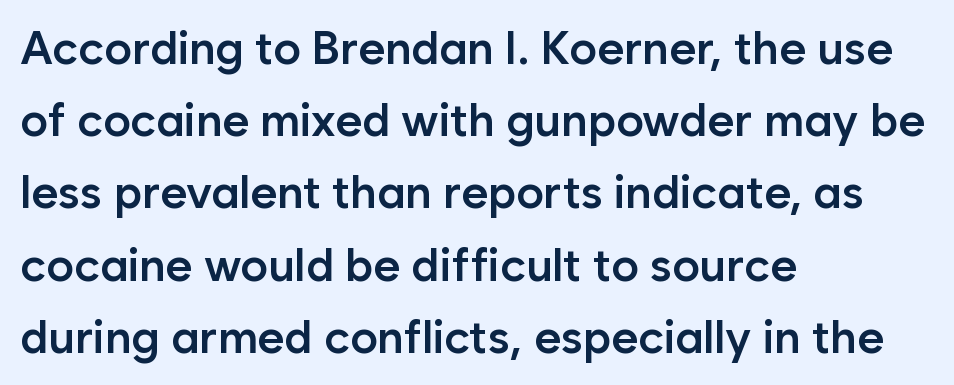
{"serif": "no", "italic": "no", "bold": "semi", "weight": "semibold", "width": "normal", "stroke_contrast": "low", "x_height": "medium", "monospaced": "no", "underline": "no", "align": "left", "line_spacing": "normal", "line_spacing_ratio": 1.57, "letter_spacing": "normal", "letter_spacing_em": 0.0, "glyph_px": 46}
